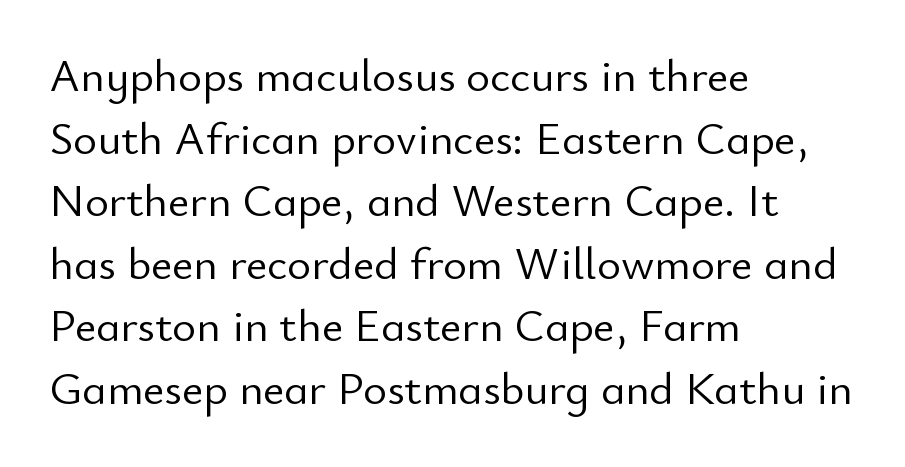
Q: Is the text bold? A: No.
Q: Is the text italic (slanted)? A: No, it is upright.
Q: Is the typeface a serif or a sans-serif typeface? A: Sans-serif.
Q: Is the text underlined? A: No.
Q: How is the paragraph aligned? A: Left-aligned.
Q: Is the spacing between letters normal or unusually wide? A: Normal.
Q: Is the spacing between lines tight, normal or loose? A: Normal.
Q: Width (condensed, normal, or wide)? A: Normal.
Q: Stroke contrast? A: Low.
Q: x-height? A: Small.
Q: Monospaced? A: No.
